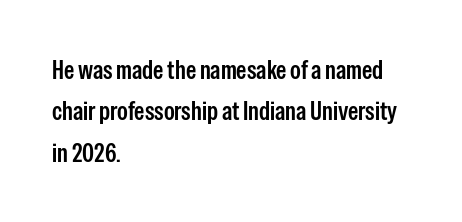
The image shows 26 px text type, upright; set left-aligned, normal line spacing (1.59x), normal letter spacing, not underlined.
